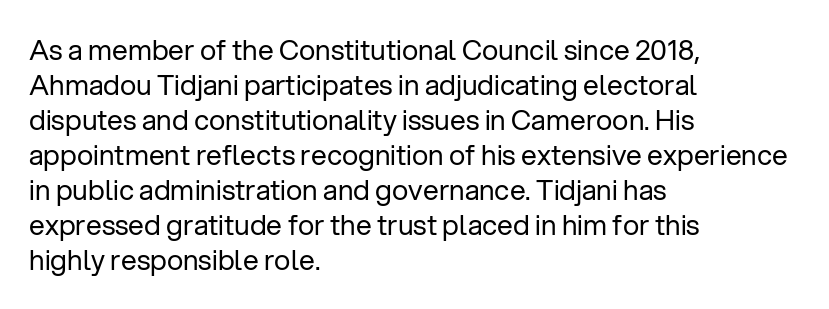
Q: Is the text bold? A: No.
Q: Is the text italic (slanted)? A: No, it is upright.
Q: Is the typeface a serif or a sans-serif typeface? A: Sans-serif.
Q: Is the text underlined? A: No.
Q: How is the paragraph aligned? A: Left-aligned.
Q: Is the spacing between letters normal or unusually wide? A: Normal.
Q: Is the spacing between lines tight, normal or loose? A: Normal.
Q: Width (condensed, normal, or wide)? A: Normal.
Q: Stroke contrast? A: Low.
Q: x-height? A: Medium.
Q: Monospaced? A: No.
